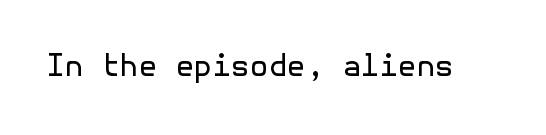
Standard letterfit; no display-style spreading of the glyphs. The gap between lines stays unmarked. Stroke thickness stays within the range of a standard reading face or lighter. Classification — sans serif.
